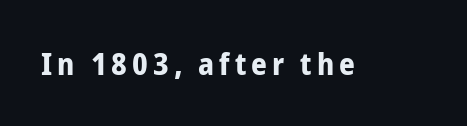
The image shows 31 px bold, condensed sans-serif type, upright; set not underlined; low stroke contrast and a medium x-height.
